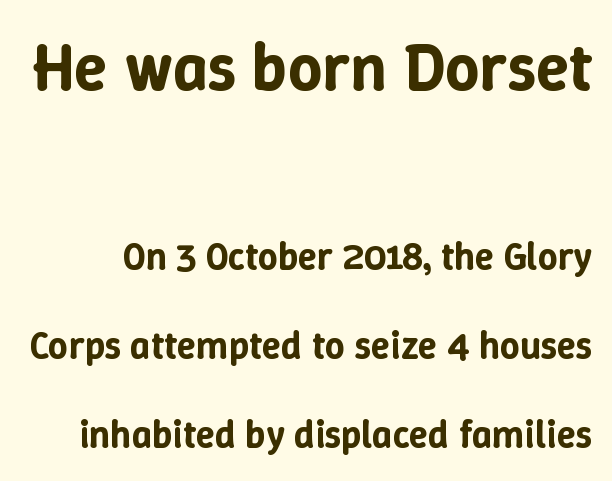
Q: Is the text italic (slanted)? A: No, it is upright.
Q: Is the text underlined? A: No.
Q: Is the spacing between letters normal or unusually wide? A: Normal.
Q: Is the spacing between lines tight, normal or loose? A: Loose.
Q: Which block of text is set in a larger size, the first (top) or the second (bottom)? A: The first (top) one.
Q: Width (condensed, normal, or wide)? A: Normal.
Q: Stroke contrast? A: Low.
Q: x-height? A: Medium.
Q: Monospaced? A: No.
